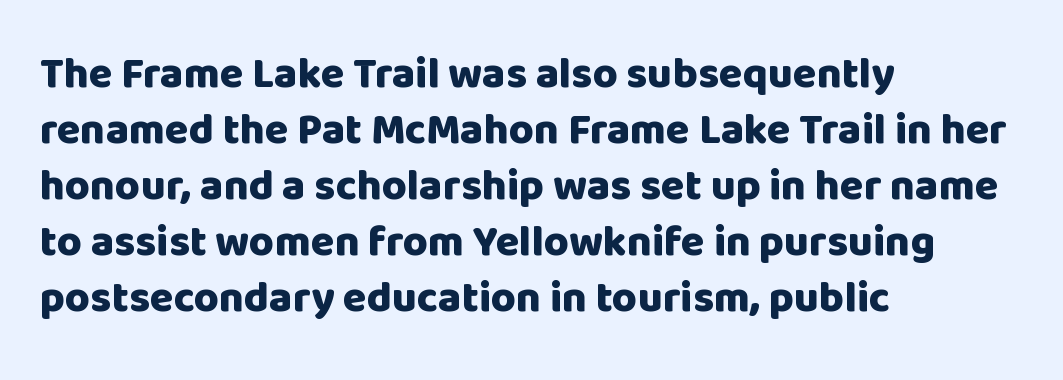
The font family rendered here belongs to the sans-serif group. Clear beneath every line of the passage. Layout note: lines flush left. Caption: bold face, heavy strokes.
